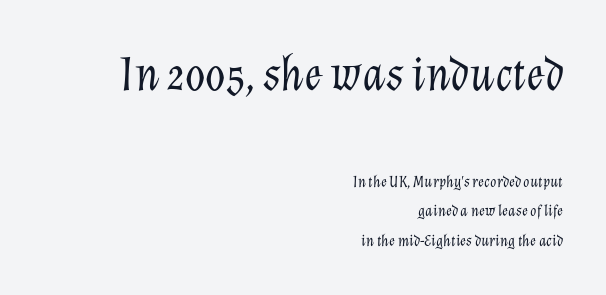
Q: Is the text bold? A: No.
Q: Is the text italic (slanted)? A: Yes, it leans right by about 12 degrees.
Q: Is the text underlined? A: No.
Q: How is the paragraph aligned? A: Right-aligned.
Q: Is the spacing between letters normal or unusually wide? A: Normal.
Q: Which block of text is set in a larger size, the first (top) or the second (bottom)? A: The first (top) one.
Q: Width (condensed, normal, or wide)? A: Normal.
Q: Stroke contrast? A: Low.
Q: x-height? A: Medium.
Q: Monospaced? A: No.
